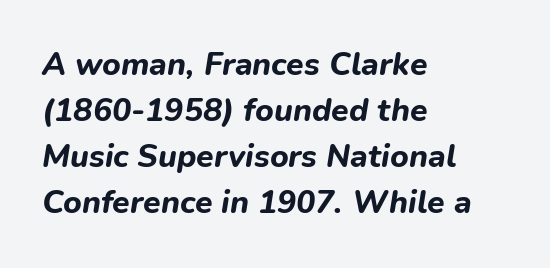
The letters advance in unequal steps, a hallmark of proportional type. On the weight axis this lands at bold, roughly 700. Reading down the column, the eye jumps a familiar distance to each next line. There is no visible air inserted between adjacent glyphs. When letters slant like this, we call the style italic. Alignment: flush left.
